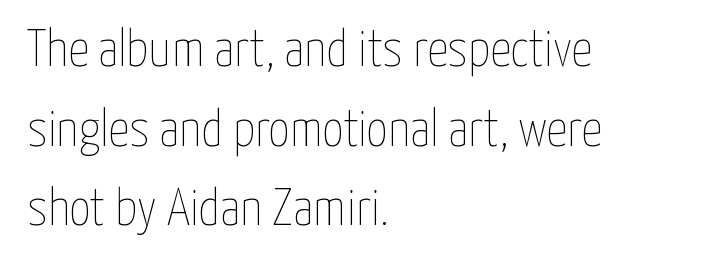
Short note: letters normally spaced. Each line starts at the same left margin while the right side varies. Interline gaps are of average width in this sample. Character widths vary here, with narrow letters taking less room than wide ones.
